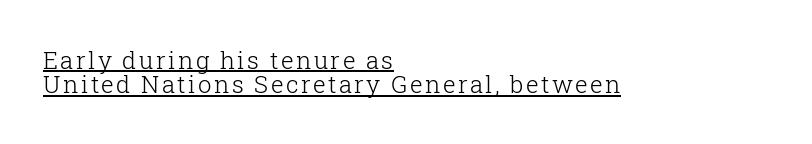
{"italic": "no", "bold": "no", "underline": "yes", "align": "left", "line_spacing": "tight", "line_spacing_ratio": 1.01, "glyph_px": 24}
